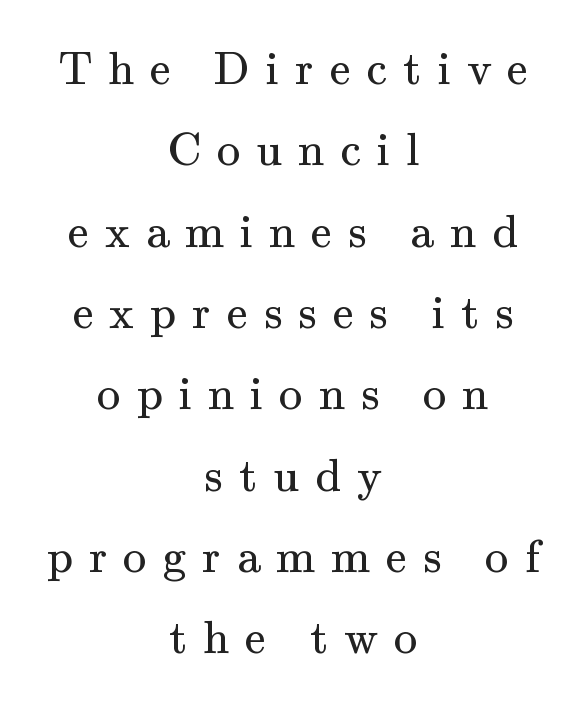
The specimen reads as upright at a glance. Compared with typical body copy, the letter spacing here is much looser. Underlining? Definitely not there. Typeset on center — no edge is straight. The passage shown is typeset with a serif family. Proportional: the letters do not fall into vertical columns.
